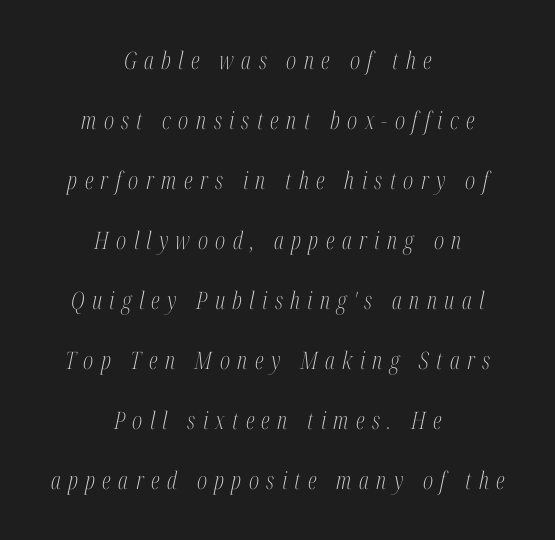
The image shows 24 px text type, italic (leaning right); set centered, loose line spacing (2.5x), unusually wide letter spacing (+0.31 em), not underlined.
